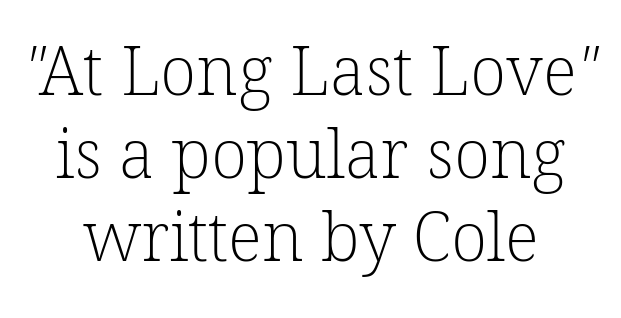
{"serif": "yes", "bold": "no", "weight": "light", "width": "normal", "stroke_contrast": "low", "x_height": "medium", "monospaced": "no", "underline": "no", "align": "center", "line_spacing_ratio": 1.24, "letter_spacing": "normal", "letter_spacing_em": 0.0, "glyph_px": 67}
